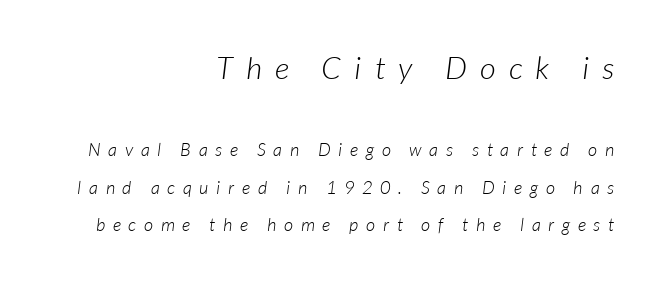
Is this a heavy cut? Hardly; it is regular or lighter. The foot of each line stays bare and open. Line spacing here is loose. Tracking value appears strongly positive — letters spread wide. If you drew a line through each stem, it would be angled.
